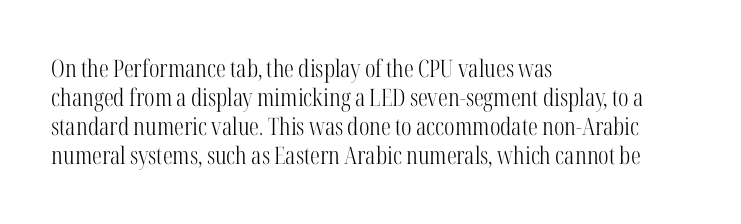
The strokes carry an ordinary text weight at most. Default kerning and tracking; the words read as compact shapes. The gap between lines stays unmarked. Does the lettering tilt? It doesn't — this is upright.
